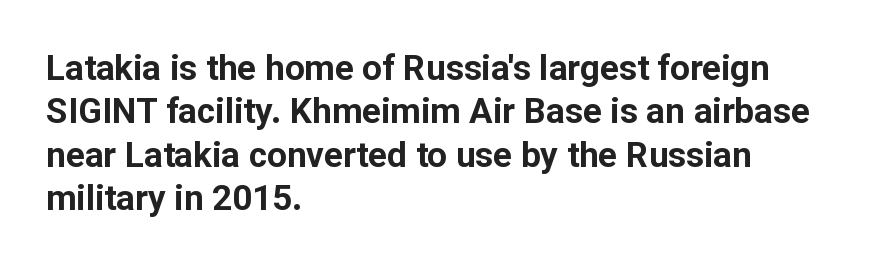
Q: Is the text bold? A: Yes.
Q: Is the text italic (slanted)? A: No, it is upright.
Q: Is the typeface a serif or a sans-serif typeface? A: Sans-serif.
Q: Is the text underlined? A: No.
Q: How is the paragraph aligned? A: Left-aligned.
Q: Is the spacing between letters normal or unusually wide? A: Normal.
Q: Width (condensed, normal, or wide)? A: Normal.
Q: Stroke contrast? A: Low.
Q: x-height? A: Medium.
Q: Monospaced? A: No.
